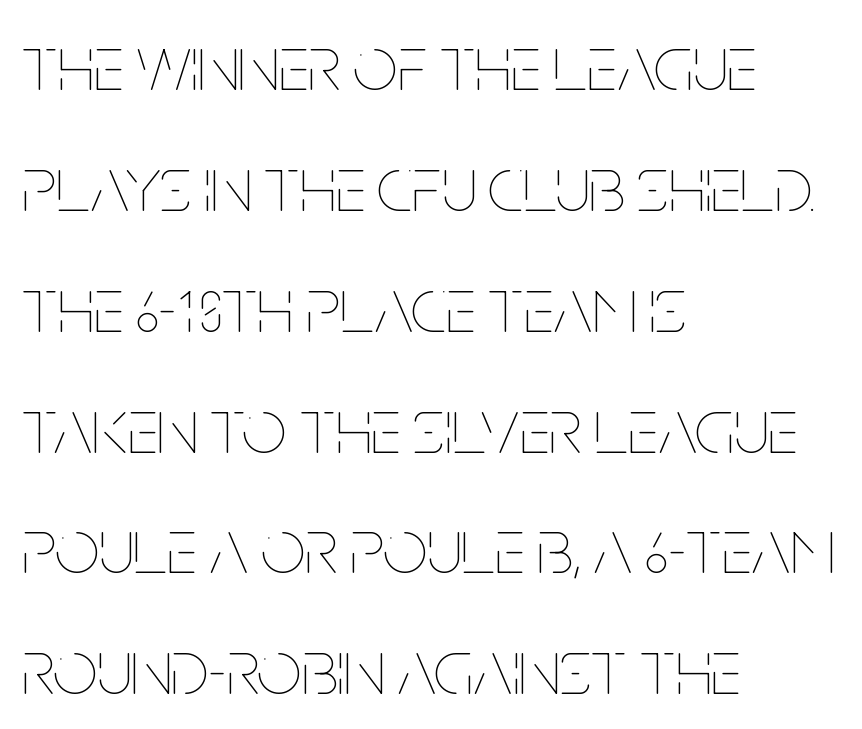
The image shows 79 px thin, condensed type, upright; set left-aligned, normal line spacing (1.53x), normal letter spacing, not underlined; low stroke contrast and a large x-height.
